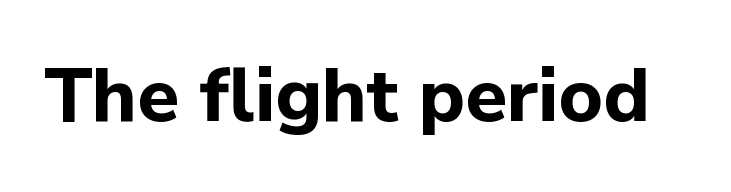
Q: Is the text bold? A: Yes.
Q: Is the text italic (slanted)? A: No, it is upright.
Q: Is the typeface a serif or a sans-serif typeface? A: Sans-serif.
Q: Is the text underlined? A: No.
Q: Is the spacing between letters normal or unusually wide? A: Normal.
Q: Width (condensed, normal, or wide)? A: Normal.
Q: Stroke contrast? A: Low.
Q: x-height? A: Medium.
Q: Monospaced? A: No.
